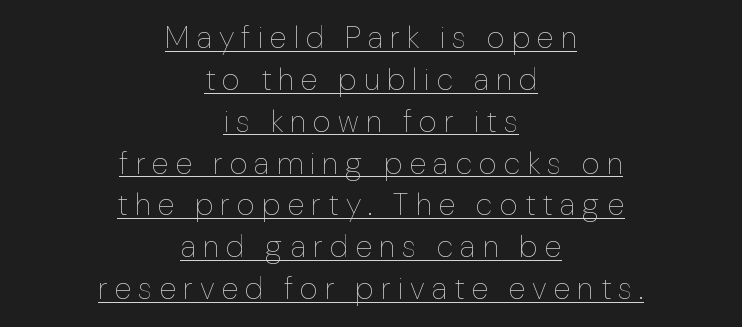
Q: Is the text bold? A: No.
Q: Is the text italic (slanted)? A: No, it is upright.
Q: Is the text underlined? A: Yes.
Q: How is the paragraph aligned? A: Centered.
Q: Is the spacing between letters normal or unusually wide? A: Unusually wide.
Q: Is the spacing between lines tight, normal or loose? A: Normal.
Q: Width (condensed, normal, or wide)? A: Normal.
Q: Stroke contrast? A: Low.
Q: x-height? A: Medium.
Q: Monospaced? A: No.
